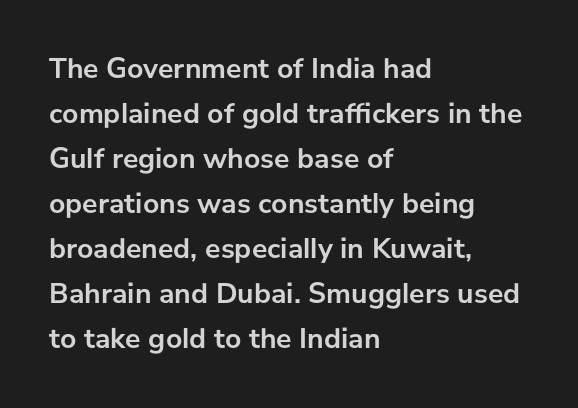
Is the type bold? Yes — the strokes are clearly thick and heavy. Is this a fixed-width face? No — the glyphs have proportional, varying widths. The designer left line spacing at the default. The area under the type is left untouched. Spacing between characters is what you'd get straight out of the box.
